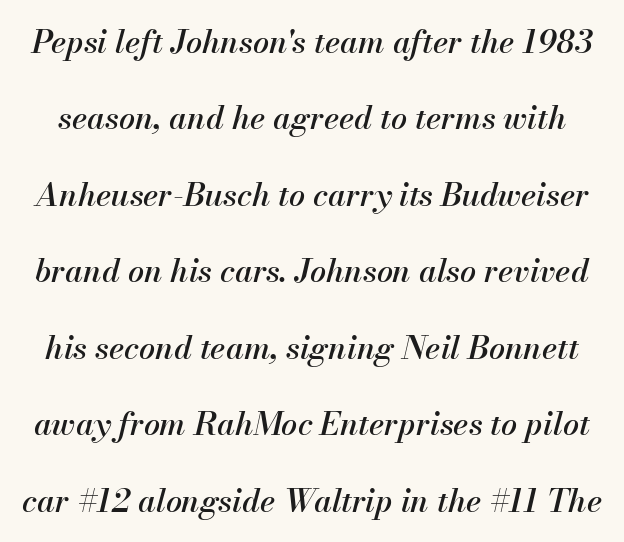
A typesetter would call this leading open, well beyond the default. In terms of posture, this sample is oblique. Think of a printed novel: that variable character pitch is what you see here. Quick note: underline off.
